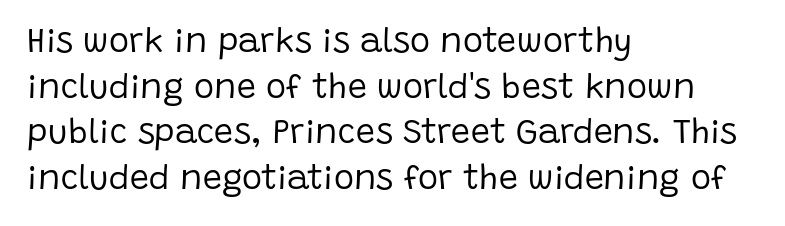
The image shows 34 px regular-weight sans-serif type, upright; set left-aligned, normal line spacing (1.34x), normal letter spacing, not underlined; low stroke contrast and a large x-height.
